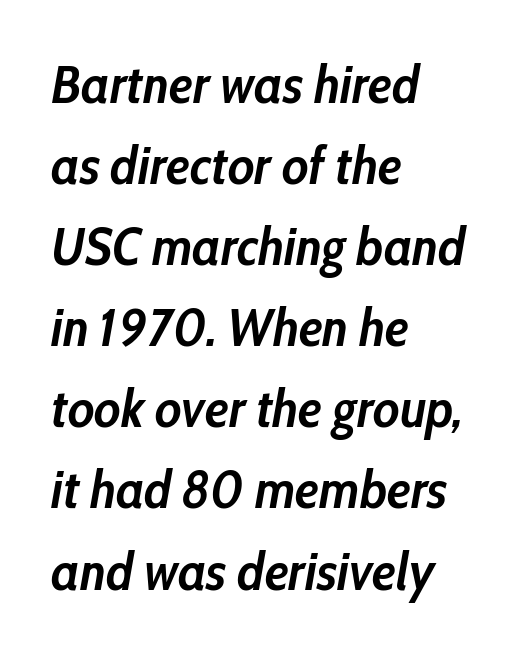
Q: Is the text bold? A: Yes.
Q: Is the text italic (slanted)? A: Yes, it leans right by about 10 degrees.
Q: Is the text underlined? A: No.
Q: How is the paragraph aligned? A: Left-aligned.
Q: Is the spacing between letters normal or unusually wide? A: Normal.
Q: Is the spacing between lines tight, normal or loose? A: Normal.
Q: Width (condensed, normal, or wide)? A: Condensed.
Q: Stroke contrast? A: Low.
Q: x-height? A: Medium.
Q: Monospaced? A: No.
